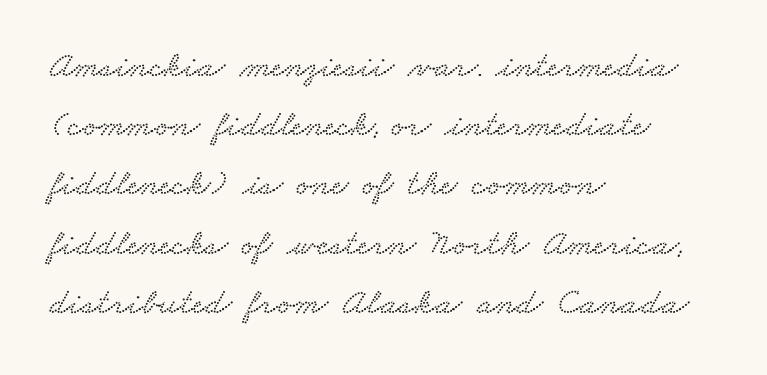
Nobody drew a line under any word here. Normally led — the rows are evenly, conventionally spaced. Typeset ragged right — the left edge is the straight one. Check where the strokes stop: tiny serifs finish them off. The passage shown has conventional tracking throughout.
